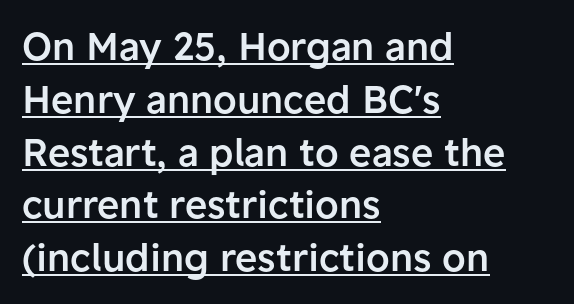
{"serif": "no", "italic": "no", "bold": "semi", "weight": "semibold", "width": "normal", "stroke_contrast": "low", "x_height": "medium", "monospaced": "no", "underline": "yes", "align": "left", "line_spacing": "normal", "line_spacing_ratio": 1.39, "letter_spacing": "normal", "letter_spacing_em": 0.0, "glyph_px": 38}
